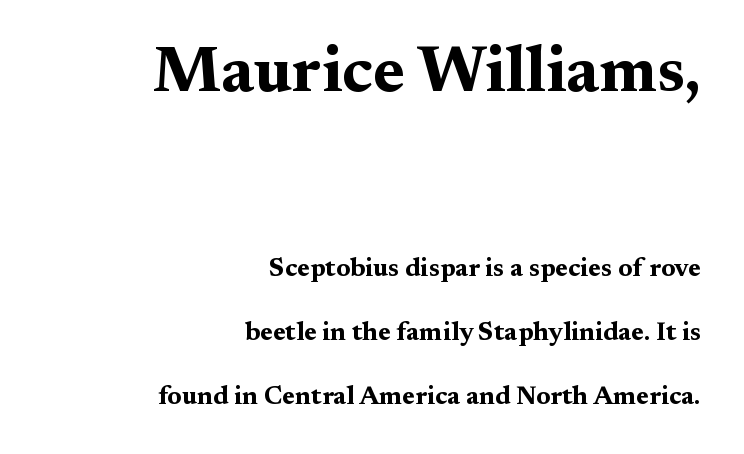
{"serif": "yes", "italic": "no", "bold": "yes", "weight": "bold", "width": "wide", "stroke_contrast": "medium", "x_height": "medium", "monospaced": "no", "underline": "no", "align": "right", "line_spacing": "loose", "line_spacing_ratio": 2.47, "letter_spacing": "normal", "letter_spacing_em": 0.0, "larger_block": "first", "size_ratio": 2.5, "glyph_px": 65}
